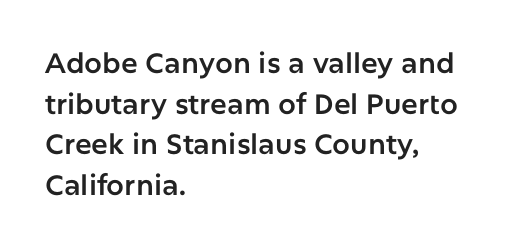
Q: Is the text italic (slanted)? A: No, it is upright.
Q: Is the typeface a serif or a sans-serif typeface? A: Sans-serif.
Q: Is the text underlined? A: No.
Q: How is the paragraph aligned? A: Left-aligned.
Q: Is the spacing between letters normal or unusually wide? A: Normal.
Q: Is the spacing between lines tight, normal or loose? A: Normal.
Q: Width (condensed, normal, or wide)? A: Normal.
Q: Stroke contrast? A: Low.
Q: x-height? A: Medium.
Q: Monospaced? A: No.
